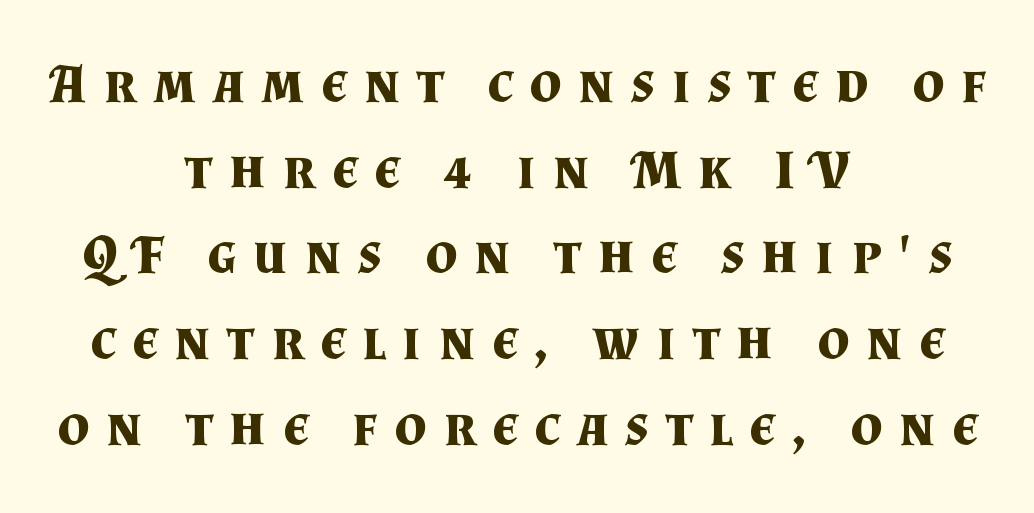
Q: Is the text bold? A: Yes.
Q: Is the text italic (slanted)? A: No, it is upright.
Q: Is the typeface a serif or a sans-serif typeface? A: Serif.
Q: Is the text underlined? A: No.
Q: How is the paragraph aligned? A: Centered.
Q: Is the spacing between letters normal or unusually wide? A: Unusually wide.
Q: Is the spacing between lines tight, normal or loose? A: Normal.
Q: Width (condensed, normal, or wide)? A: Normal.
Q: Stroke contrast? A: Medium.
Q: x-height? A: Small.
Q: Monospaced? A: No.
